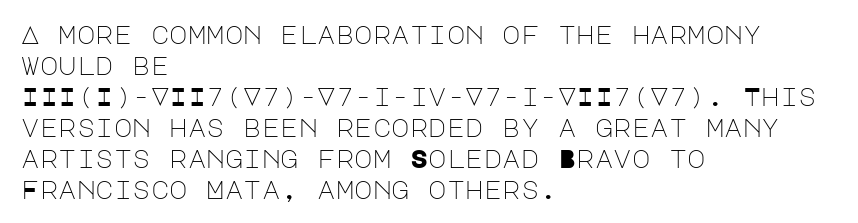
{"italic": "no", "bold": "no", "underline": "no", "align": "left", "line_spacing_ratio": 1.24, "letter_spacing": "normal", "letter_spacing_em": 0.0, "glyph_px": 25}
